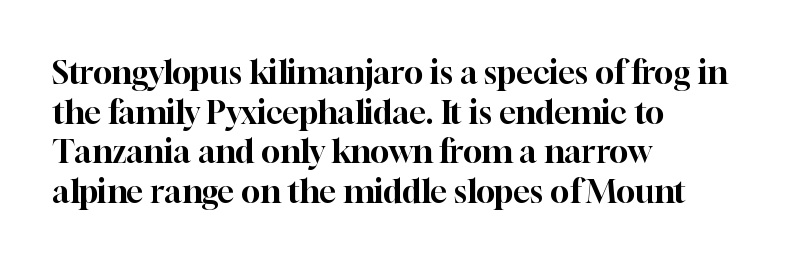
Q: Is the text italic (slanted)? A: No, it is upright.
Q: Is the typeface a serif or a sans-serif typeface? A: Serif.
Q: Is the text underlined? A: No.
Q: How is the paragraph aligned? A: Left-aligned.
Q: Is the spacing between letters normal or unusually wide? A: Normal.
Q: Width (condensed, normal, or wide)? A: Normal.
Q: Stroke contrast? A: High.
Q: x-height? A: Medium.
Q: Monospaced? A: No.
